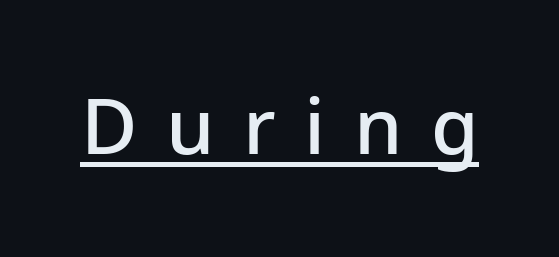
{"serif": "no", "italic": "no", "bold": "semi", "weight": "semibold", "width": "normal", "stroke_contrast": "low", "x_height": "medium", "monospaced": "no", "underline": "yes", "letter_spacing": "wide", "letter_spacing_em": 0.37, "glyph_px": 77}
